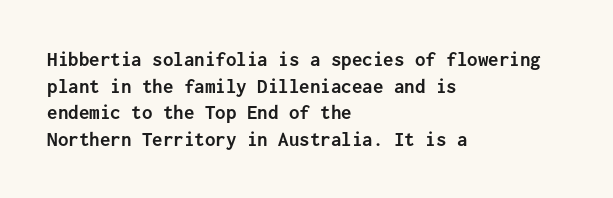
Q: Is the text bold? A: Yes.
Q: Is the text italic (slanted)? A: No, it is upright.
Q: Is the text underlined? A: No.
Q: How is the paragraph aligned? A: Left-aligned.
Q: Is the spacing between letters normal or unusually wide? A: Normal.
Q: Is the spacing between lines tight, normal or loose? A: Normal.
